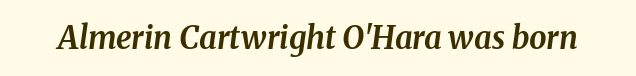
{"italic": "yes", "lean": "right", "slant_degrees": 8, "bold": "yes", "weight": "bold", "width": "normal", "stroke_contrast": "medium", "x_height": "medium", "monospaced": "no", "underline": "no", "letter_spacing": "normal", "letter_spacing_em": 0.0, "glyph_px": 31}
